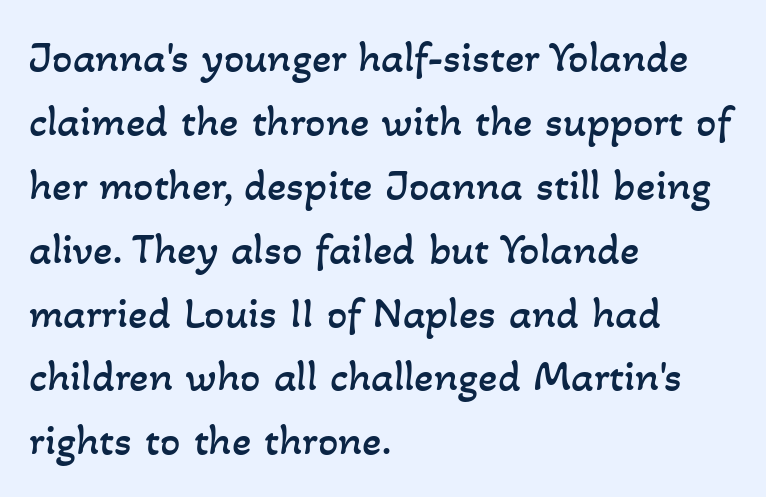
The image shows 45 px regular-weight type; set left-aligned, normal line spacing (1.42x), normal letter spacing, not underlined; low stroke contrast and a small x-height.
